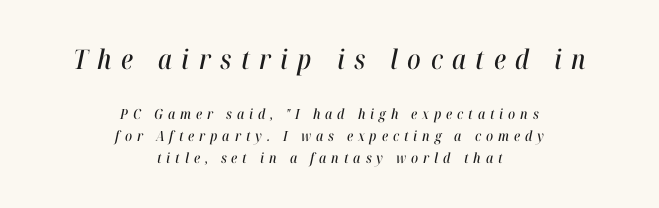
{"italic": "yes", "lean": "right", "slant_degrees": 12, "underline": "no", "align": "center", "line_spacing": "normal", "line_spacing_ratio": 1.57, "letter_spacing": "wide", "letter_spacing_em": 0.35, "larger_block": "first", "size_ratio": 1.93, "glyph_px": 27}
